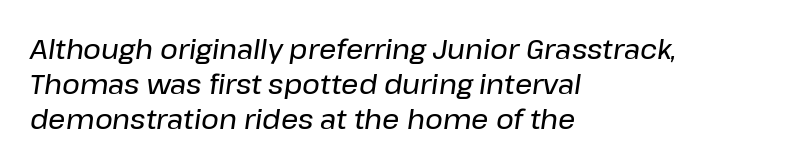
The image shows 27 px text type, italic (leaning right); set left-aligned, normal line spacing (1.3x), normal letter spacing, not underlined.
